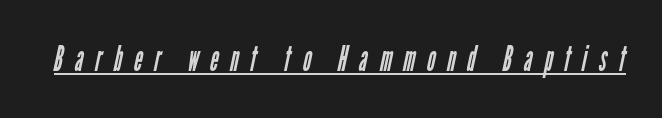
The strokes carry an ordinary text weight at most. Here the designer chose a conventional face with non-uniform glyph widths. The tracking reads as deliberately expanded to a designer's eye. A sans-serif font was chosen for this passage. Has an underline been added? It has.
